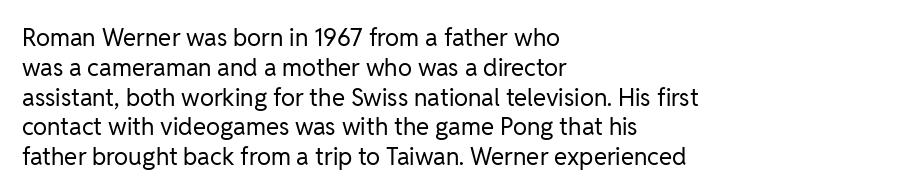
The image shows 24 px text type, upright; set left-aligned, line spacing 1.24x, normal letter spacing, not underlined.
